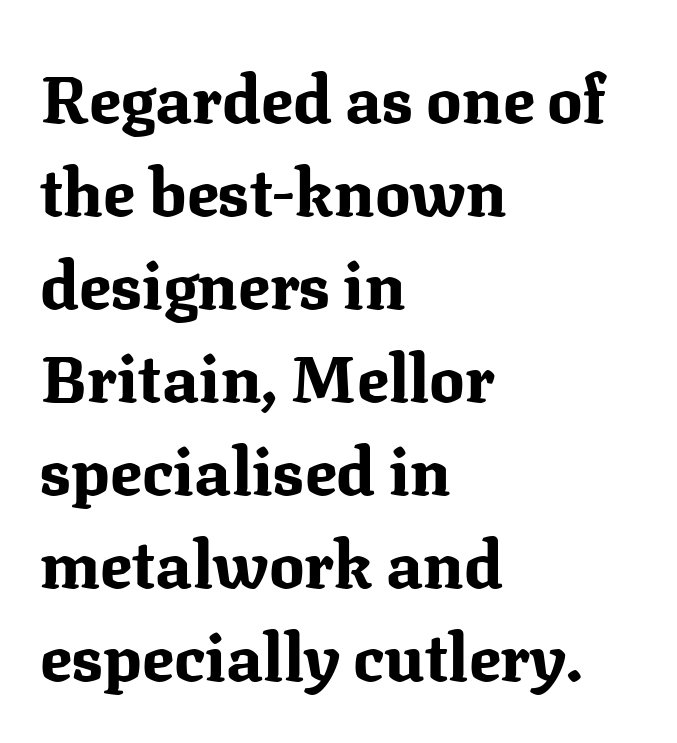
The image shows 66 px bold serif type, upright; set left-aligned, normal line spacing (1.41x), normal letter spacing, not underlined; medium stroke contrast and a medium x-height.
